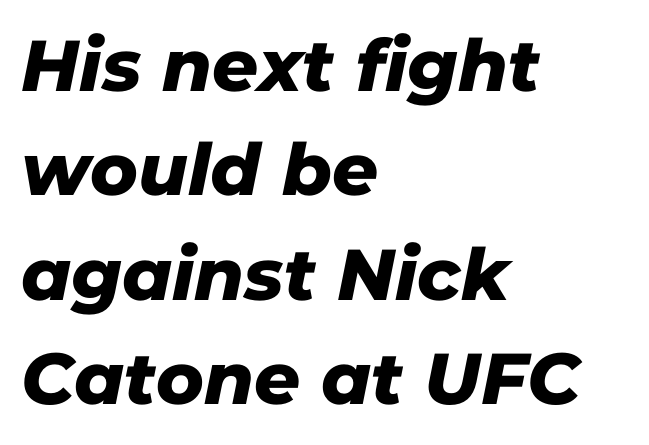
The image shows 72 px sans-serif type; set left-aligned, normal line spacing (1.45x), normal letter spacing, not underlined; low stroke contrast and a medium x-height.
